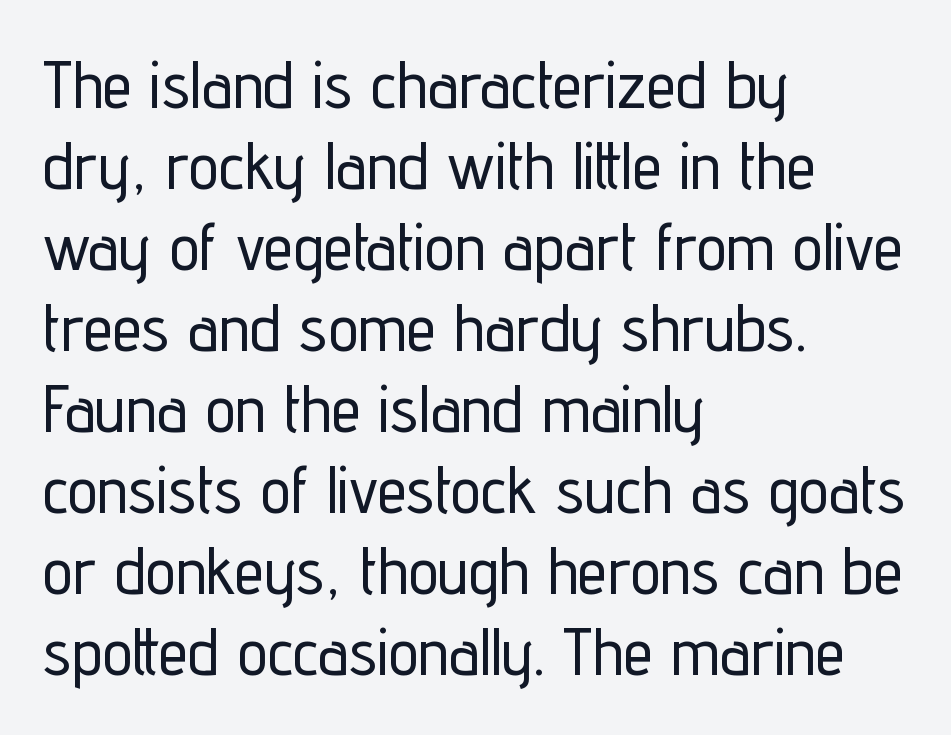
The image shows 67 px condensed sans-serif type, upright; set left-aligned, line spacing 1.21x, normal letter spacing, not underlined; low stroke contrast and a medium x-height.
